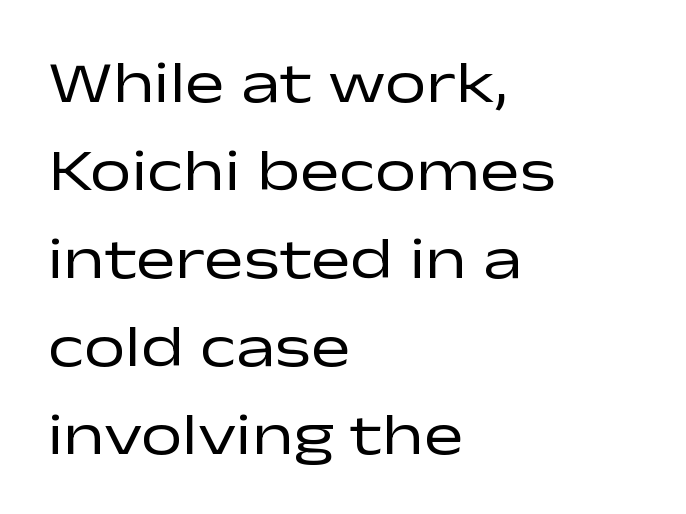
Do the characters align in a grid? No, the font is proportional. Descender tails drop into unmarked territory. The ragged edge is on the right, which tells us the setting is flush left. Characters follow at the spacing the type designer built in. Serifs: no, the terminals of the letterforms are clean. Does the leading feel generous? No, just average.
